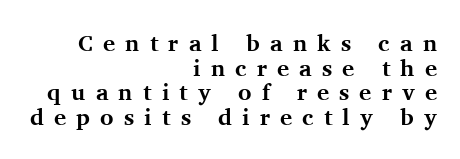
{"italic": "no", "bold": "yes", "underline": "no", "align": "right", "line_spacing": "tight", "line_spacing_ratio": 1.07, "letter_spacing": "wide", "letter_spacing_em": 0.44, "glyph_px": 23}
